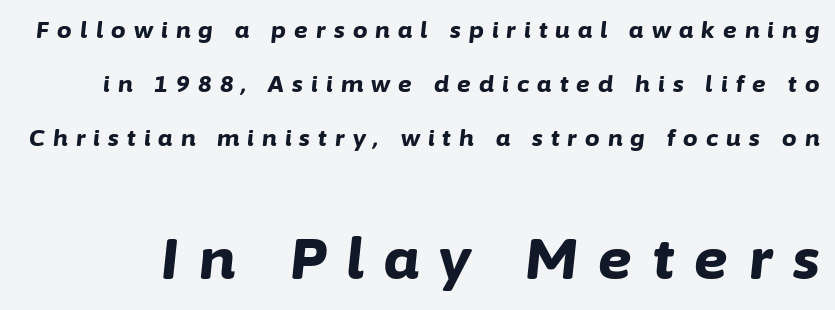
{"italic": "yes", "lean": "right", "slant_degrees": 6, "bold": "yes", "weight": "bold", "width": "normal", "stroke_contrast": "low", "x_height": "medium", "monospaced": "no", "underline": "no", "line_spacing": "loose", "line_spacing_ratio": 2.35, "letter_spacing": "wide", "letter_spacing_em": 0.36, "larger_block": "second", "size_ratio": 2.48, "glyph_px": 57}
